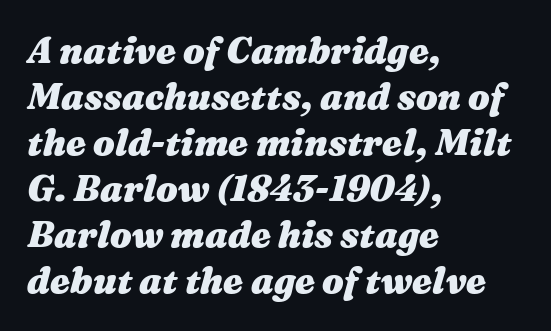
Q: Is the text bold? A: Yes.
Q: Is the text italic (slanted)? A: Yes, it leans right by about 16 degrees.
Q: Is the text underlined? A: No.
Q: How is the paragraph aligned? A: Left-aligned.
Q: Is the spacing between letters normal or unusually wide? A: Normal.
Q: Is the spacing between lines tight, normal or loose? A: Normal.
Q: Width (condensed, normal, or wide)? A: Wide.
Q: Stroke contrast? A: Medium.
Q: x-height? A: Medium.
Q: Monospaced? A: No.
